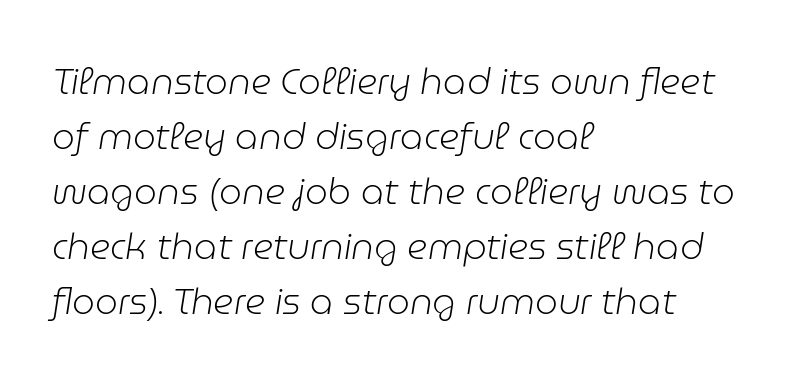
{"italic": "yes", "lean": "right", "slant_degrees": 9, "bold": "no", "weight": "light", "width": "normal", "stroke_contrast": "low", "x_height": "medium", "monospaced": "no", "underline": "no", "align": "left", "line_spacing": "normal", "line_spacing_ratio": 1.53, "letter_spacing": "normal", "letter_spacing_em": 0.0, "glyph_px": 36}
